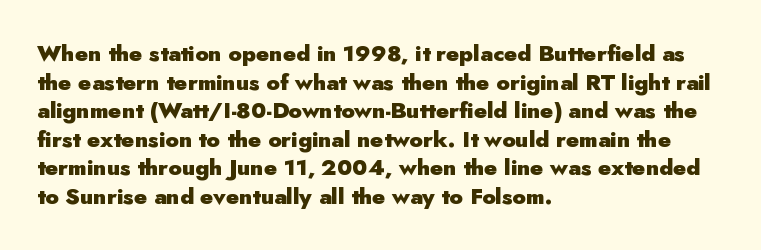
{"italic": "no", "bold": "yes", "underline": "no", "align": "left", "line_spacing": "normal", "line_spacing_ratio": 1.3, "letter_spacing": "normal", "letter_spacing_em": 0.0, "glyph_px": 22}
